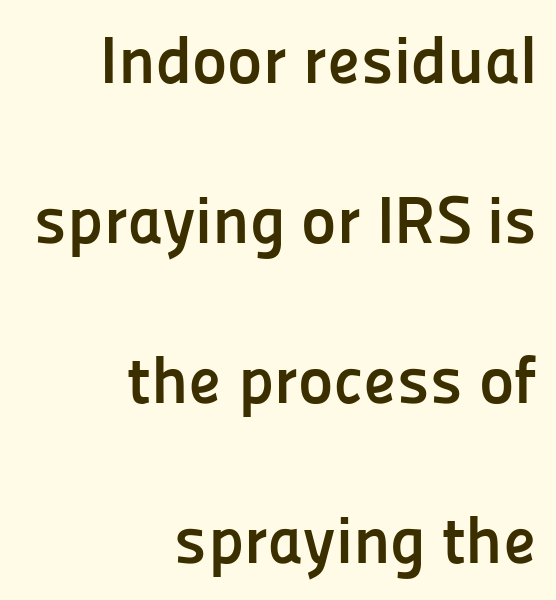
The image shows 67 px semibold sans-serif type, upright; set right-aligned, loose line spacing (2.39x), normal letter spacing, not underlined; low stroke contrast and a medium x-height.
